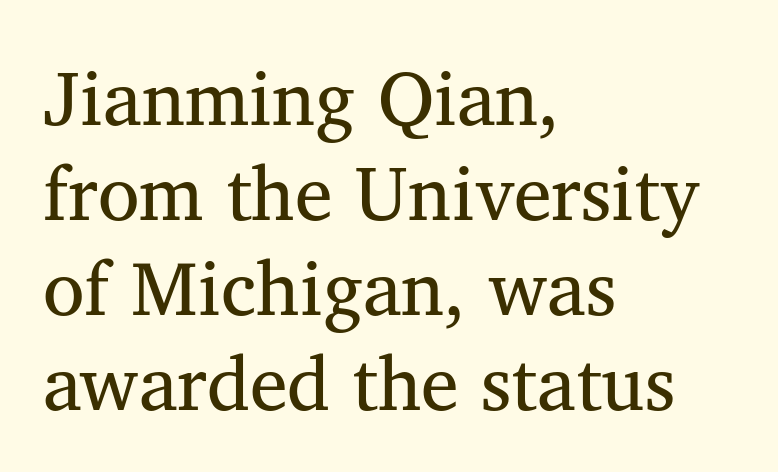
The image shows 76 px regular-weight serif type, upright; set left-aligned, normal line spacing (1.25x), normal letter spacing, not underlined; medium stroke contrast and a medium x-height.
